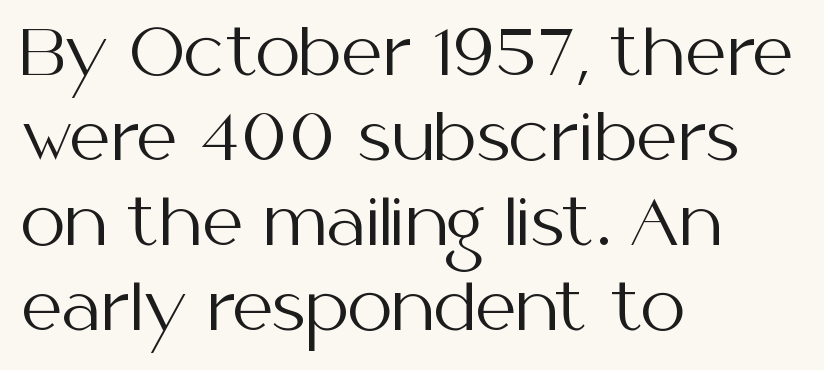
The image shows 64 px regular-weight sans-serif type, upright; set left-aligned, normal line spacing (1.33x), normal letter spacing, not underlined; medium stroke contrast and a medium x-height.
